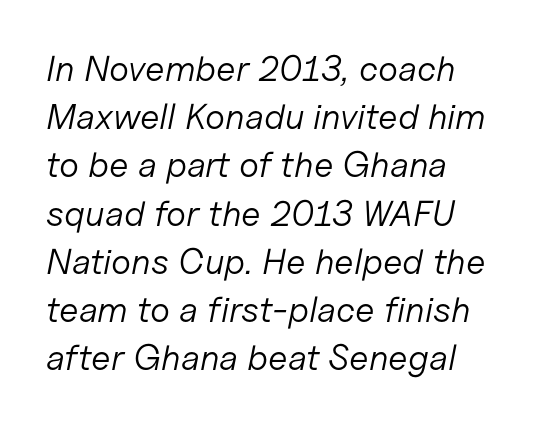
On a weight scale, this lands at 450 or below. Vertical spacing — default. Think of a printed novel: that variable character pitch is what you see here. Yep, that's italic — everything's leaning.
